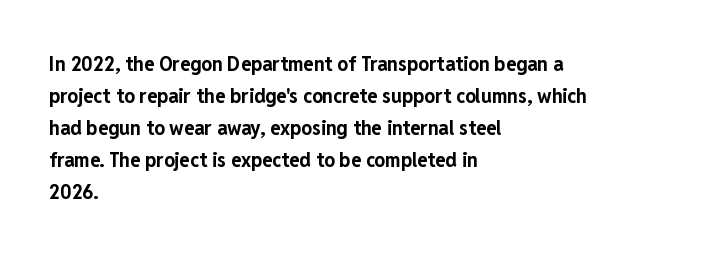
Q: Is the text bold? A: Yes.
Q: Is the text italic (slanted)? A: No, it is upright.
Q: Is the text underlined? A: No.
Q: How is the paragraph aligned? A: Left-aligned.
Q: Is the spacing between letters normal or unusually wide? A: Normal.
Q: Is the spacing between lines tight, normal or loose? A: Normal.
